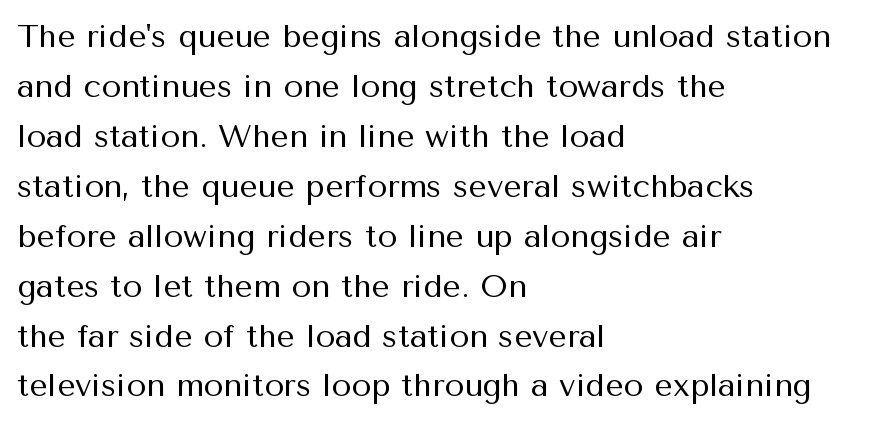
The image shows 32 px regular-weight sans-serif type, upright; set left-aligned, normal line spacing (1.56x), normal letter spacing, not underlined; medium stroke contrast and a medium x-height.
